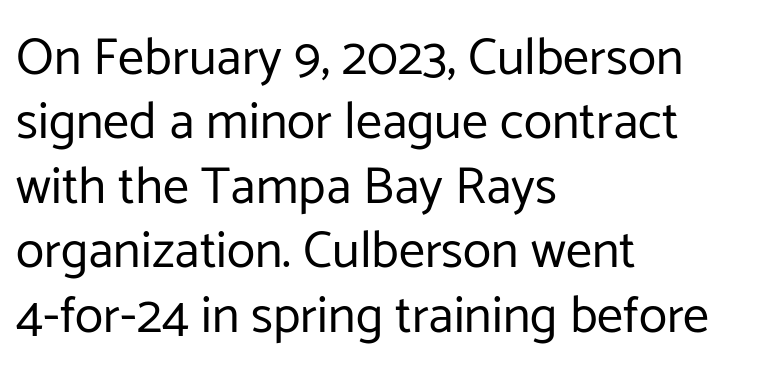
The letters advance in unequal steps, a hallmark of proportional type. Just letters on the line, the space beneath them empty. The text block is weighted toward the left margin, trailing off unevenly rightward. The axis of the letterforms is exactly vertical. The characters display no serif detailing; their extremities are plain. Honestly, the letter spacing is just normal — you wouldn't notice it.
